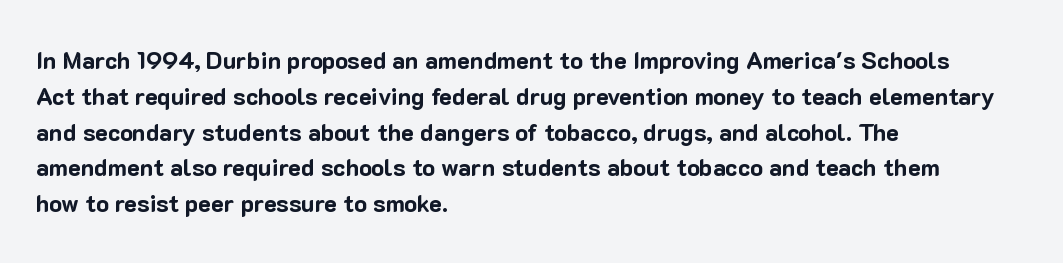
The image shows 24 px bold type, upright; set left-aligned, normal line spacing (1.49x), normal letter spacing, not underlined.
